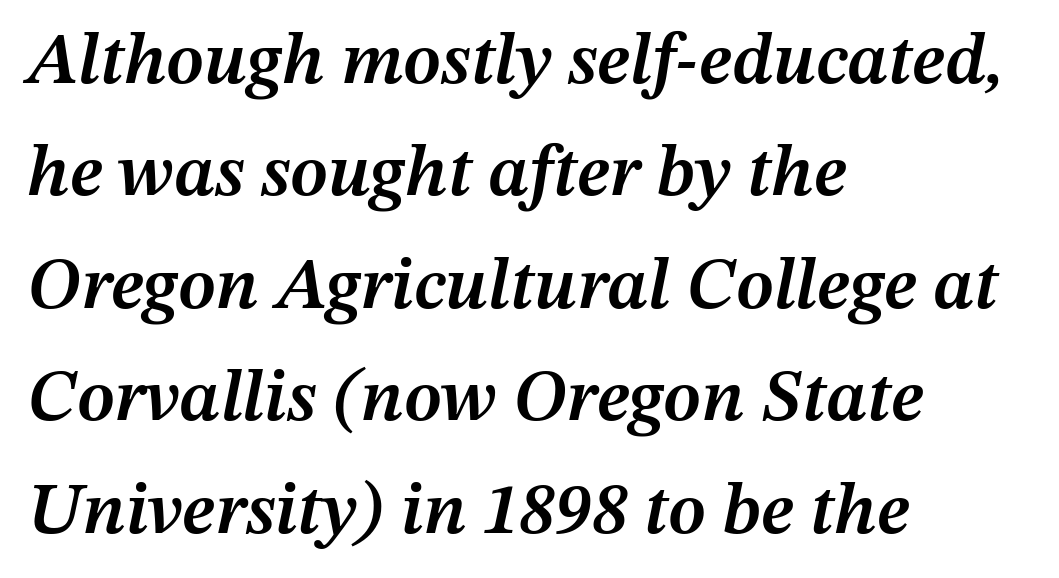
{"italic": "yes", "lean": "right", "slant_degrees": 12, "bold": "semi", "weight": "semibold", "width": "normal", "stroke_contrast": "medium", "x_height": "medium", "monospaced": "no", "underline": "no", "align": "left", "line_spacing": "normal", "line_spacing_ratio": 1.54, "letter_spacing": "normal", "letter_spacing_em": 0.0, "glyph_px": 73}
